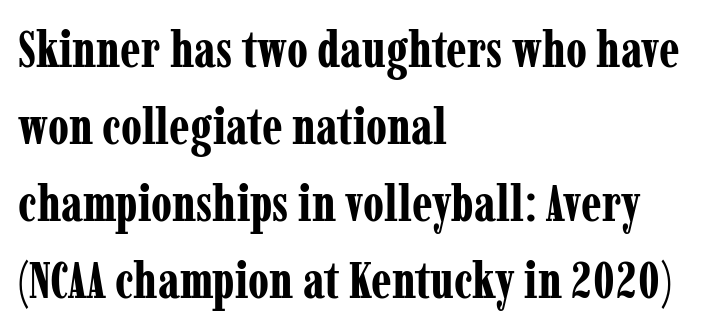
Q: Is the text bold? A: Yes.
Q: Is the text italic (slanted)? A: No, it is upright.
Q: Is the typeface a serif or a sans-serif typeface? A: Serif.
Q: Is the text underlined? A: No.
Q: How is the paragraph aligned? A: Left-aligned.
Q: Is the spacing between letters normal or unusually wide? A: Normal.
Q: Is the spacing between lines tight, normal or loose? A: Normal.
Q: Width (condensed, normal, or wide)? A: Condensed.
Q: Stroke contrast? A: Low.
Q: x-height? A: Medium.
Q: Monospaced? A: No.
